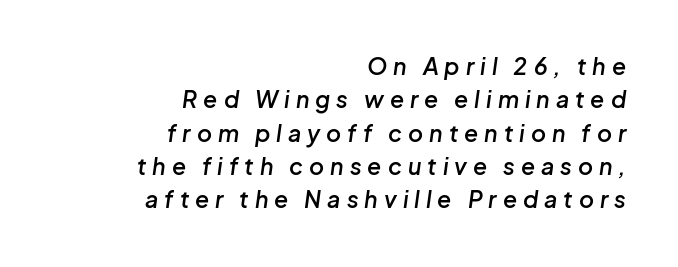
The image shows 23 px text type, italic (leaning right); set right-aligned, normal line spacing (1.45x), unusually wide letter spacing (+0.26 em), not underlined.
